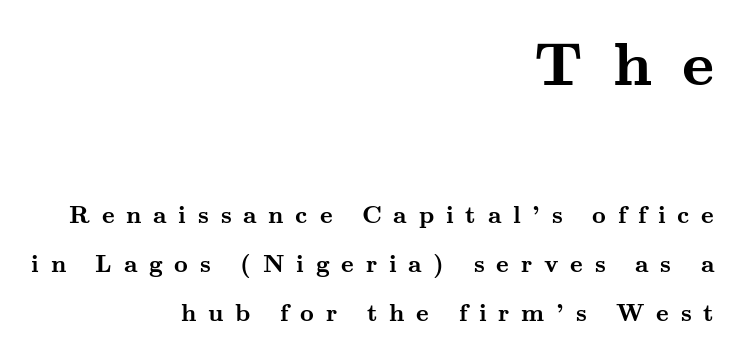
Size hierarchy here favors the leading block over the trailing one. The horizontal fit of the characters is loose and conspicuously gappy. Has an underline been added? It has not. Nope, not italic — everything's standing straight. Character widths vary here, with narrow letters taking less room than wide ones.
